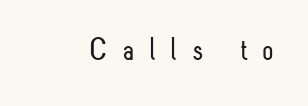
{"serif": "no", "italic": "no", "bold": "no", "weight": "light", "width": "condensed", "stroke_contrast": "low", "x_height": "small", "monospaced": "no", "underline": "no", "letter_spacing": "wide", "letter_spacing_em": 0.46, "glyph_px": 33}
